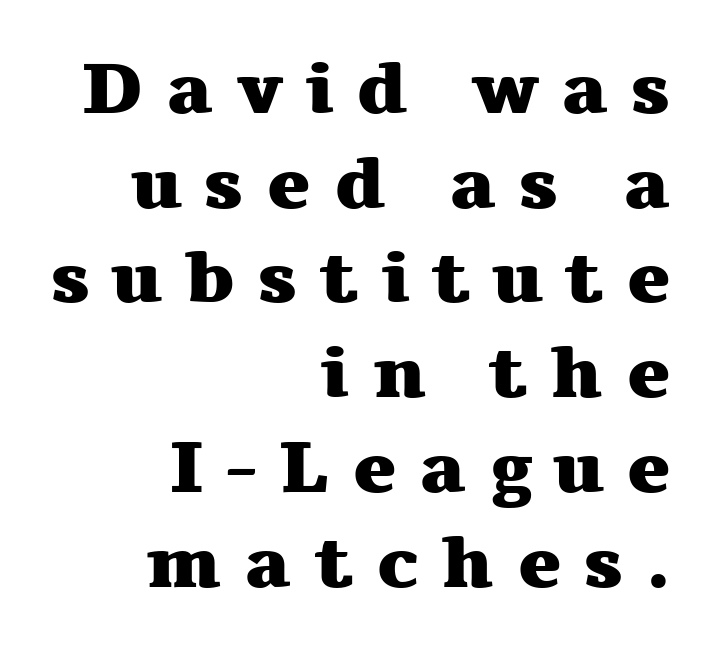
{"serif": "yes", "italic": "no", "bold": "yes", "weight": "heavy", "width": "wide", "stroke_contrast": "medium", "x_height": "medium", "monospaced": "no", "underline": "no", "align": "right", "line_spacing": "normal", "line_spacing_ratio": 1.28, "letter_spacing": "wide", "letter_spacing_em": 0.3, "glyph_px": 74}
